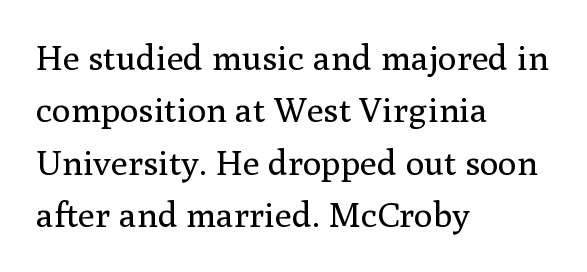
{"serif": "yes", "italic": "no", "bold": "no", "weight": "regular", "width": "normal", "stroke_contrast": "medium", "x_height": "medium", "monospaced": "no", "underline": "no", "align": "left", "line_spacing": "normal", "line_spacing_ratio": 1.5, "letter_spacing": "normal", "letter_spacing_em": 0.0, "glyph_px": 35}
